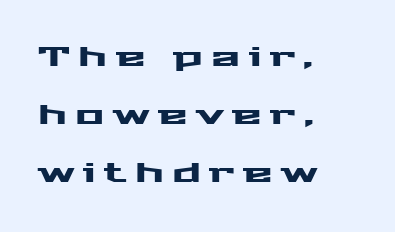
{"italic": "no", "underline": "no", "align": "left", "line_spacing": "loose", "line_spacing_ratio": 2.14, "letter_spacing": "wide", "letter_spacing_em": 0.31, "glyph_px": 27}
